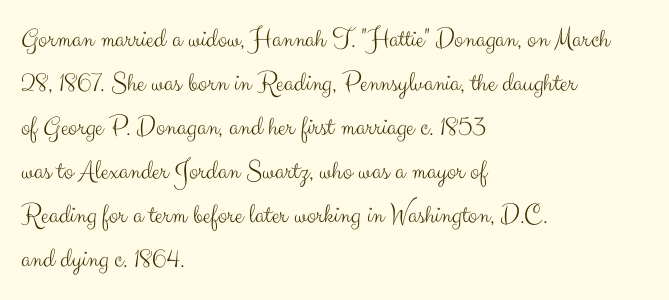
The image shows 28 px light sans-serif type; set left-aligned, normal line spacing (1.57x), normal letter spacing, not underlined; medium stroke contrast and a small x-height.
